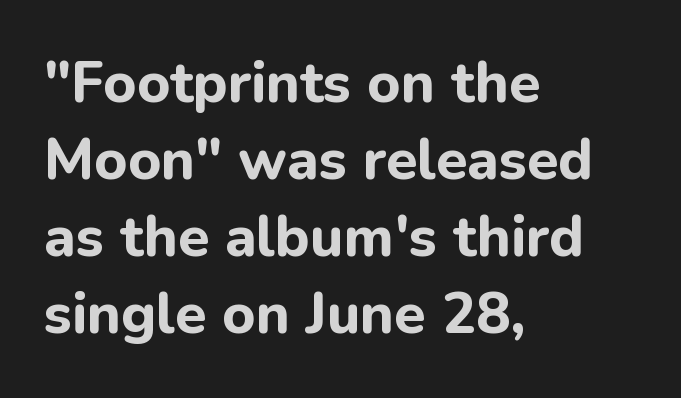
These lines stack with their left ends in a neat column. Is this a fixed-width face? No — the glyphs have proportional, varying widths. On the weight axis this lands at bold, roughly 700. Designer's note — italics off, roman on.
